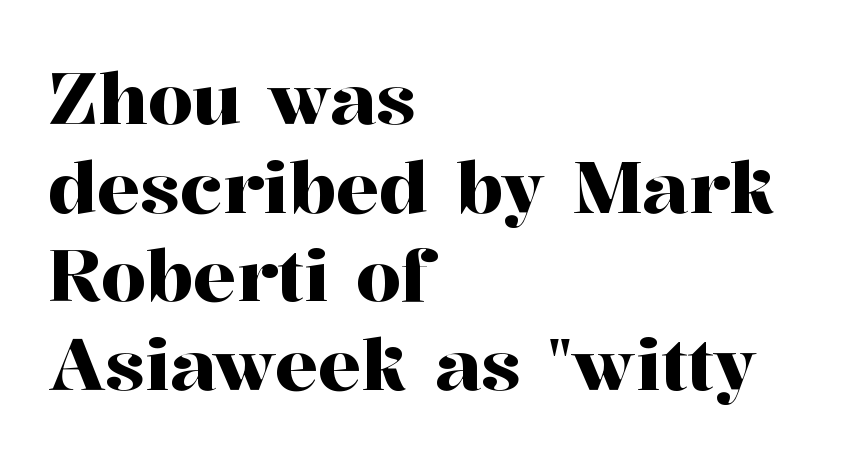
The image shows 72 px serif type, upright; set left-aligned, line spacing 1.23x, normal letter spacing, not underlined; high stroke contrast and a medium x-height.
